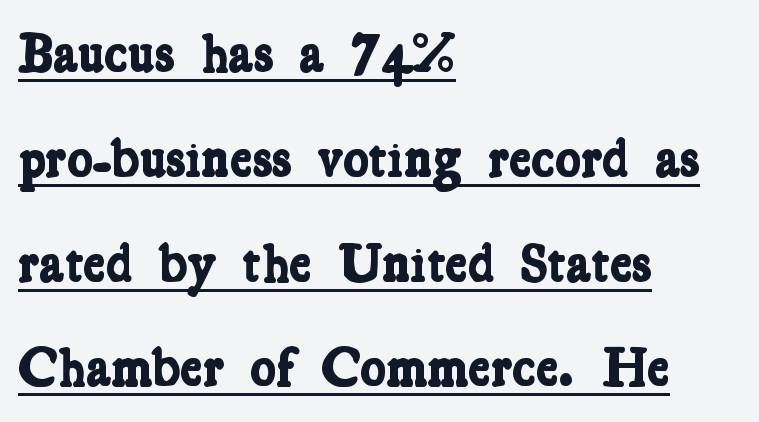
The image shows 54 px bold, condensed serif type; set left-aligned, loose line spacing (1.94x), normal letter spacing, underlined; low stroke contrast and a medium x-height.
